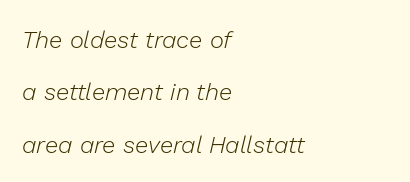
A typesetter would call this zero additional tracking. This rendering features lettering with no underline. Yep, that's italic — everything's leaning. No extra ink here — the face is not bold. The line-height multiplier appears high, well above default. The lines are quadded left.
